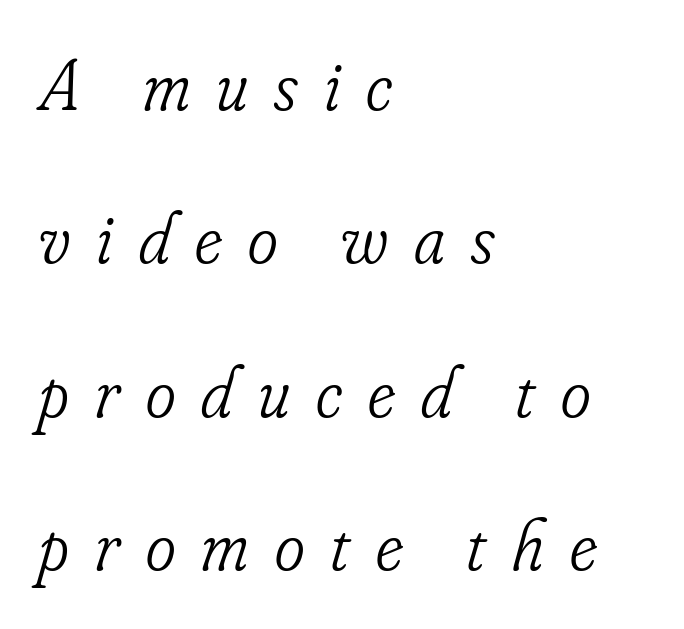
Q: Is the text bold? A: No.
Q: Is the text italic (slanted)? A: Yes, it leans right by about 16 degrees.
Q: Is the typeface a serif or a sans-serif typeface? A: Serif.
Q: Is the text underlined? A: No.
Q: How is the paragraph aligned? A: Left-aligned.
Q: Is the spacing between letters normal or unusually wide? A: Unusually wide.
Q: Is the spacing between lines tight, normal or loose? A: Loose.
Q: Width (condensed, normal, or wide)? A: Condensed.
Q: Stroke contrast? A: Low.
Q: x-height? A: Small.
Q: Monospaced? A: No.
